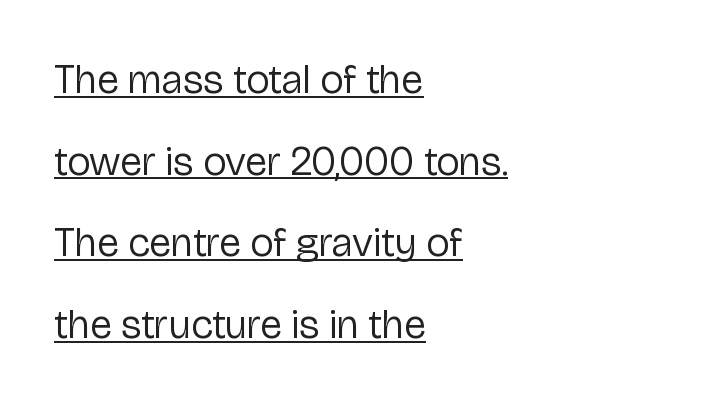
Looks like regular typesetting: each glyph gets only the width it needs. The glyphs are accompanied by a horizontal stroke just below them. The text block is weighted toward the left margin, trailing off unevenly rightward. A roman cut, with each character standing at attention. Students, observe: this is what heavily led, spacious text looks like. The passage shown has conventional tracking throughout.
